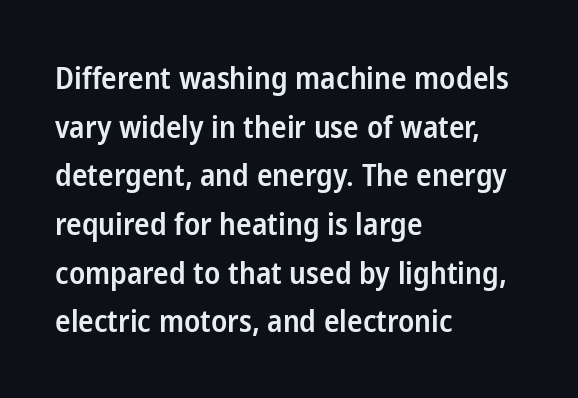
Q: Is the text bold? A: Semi-bold.
Q: Is the text italic (slanted)? A: No, it is upright.
Q: Is the typeface a serif or a sans-serif typeface? A: Sans-serif.
Q: Is the text underlined? A: No.
Q: How is the paragraph aligned? A: Left-aligned.
Q: Is the spacing between letters normal or unusually wide? A: Normal.
Q: Is the spacing between lines tight, normal or loose? A: Normal.
Q: Width (condensed, normal, or wide)? A: Condensed.
Q: Stroke contrast? A: Low.
Q: x-height? A: Medium.
Q: Monospaced? A: No.
